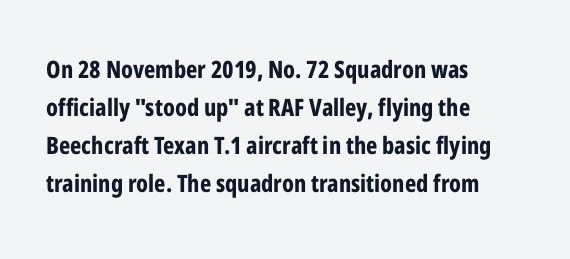
The space between consecutive lines is moderate. Alignment: flush left. The passage shown is not underscored anywhere. The type is set solid horizontally, with unmodified tracking. The characters look thick and weighty, a clear bold. Unlike italic type, these characters show no tilt at all.
